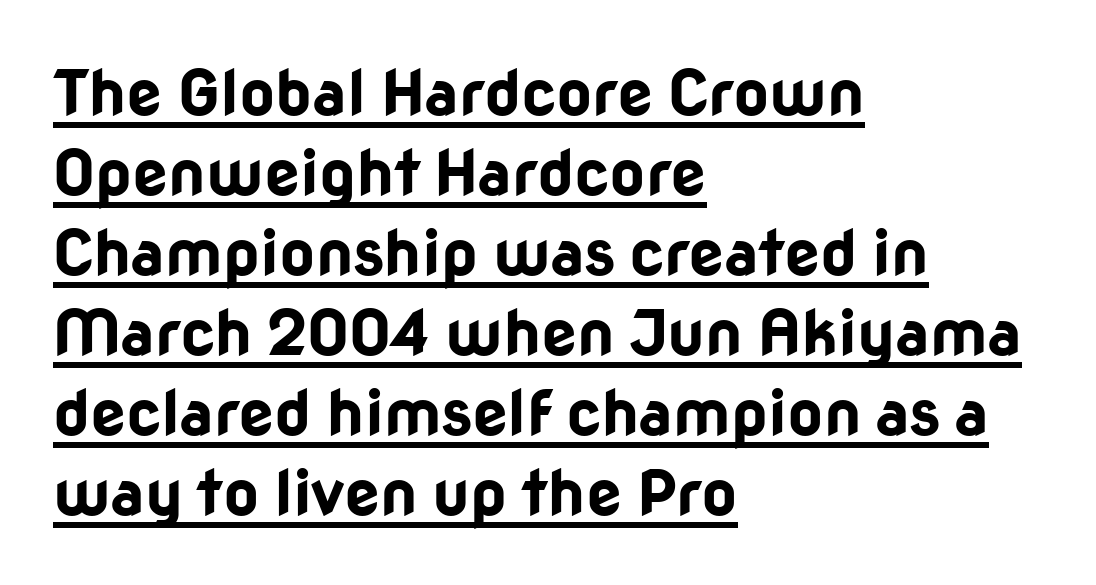
{"serif": "no", "italic": "no", "bold": "yes", "weight": "bold", "width": "normal", "stroke_contrast": "low", "x_height": "medium", "monospaced": "no", "underline": "yes", "align": "left", "line_spacing": "normal", "line_spacing_ratio": 1.27, "letter_spacing": "normal", "letter_spacing_em": 0.0, "glyph_px": 63}
